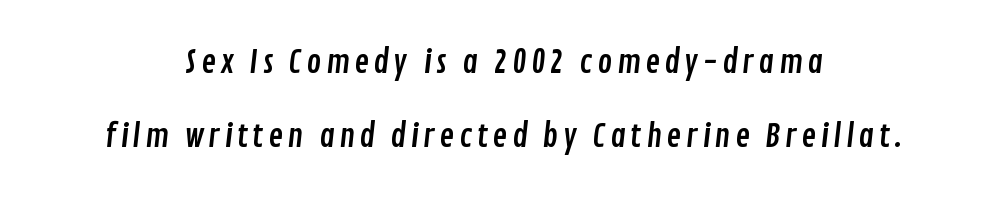
{"serif": "no", "width": "condensed", "stroke_contrast": "low", "x_height": "medium", "monospaced": "no", "underline": "no", "align": "center", "line_spacing": "loose", "line_spacing_ratio": 2.4, "glyph_px": 31}
